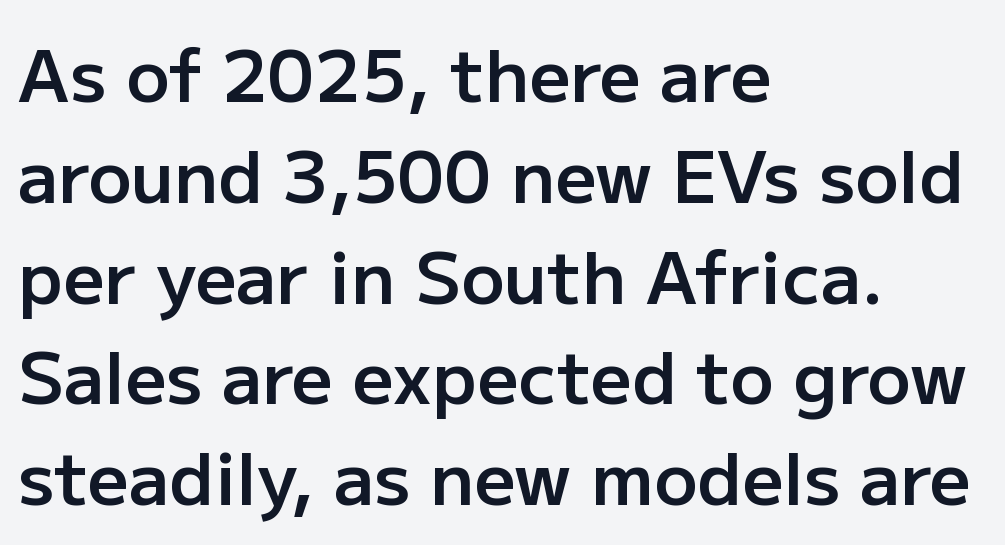
The image shows 72 px semibold sans-serif type, upright; set left-aligned, normal line spacing (1.4x), normal letter spacing, not underlined; low stroke contrast and a medium x-height.
